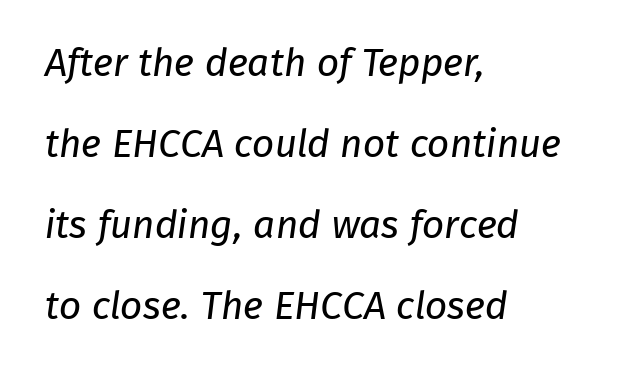
Q: Is the text bold? A: No.
Q: Is the typeface a serif or a sans-serif typeface? A: Sans-serif.
Q: Is the text underlined? A: No.
Q: How is the paragraph aligned? A: Left-aligned.
Q: Is the spacing between letters normal or unusually wide? A: Normal.
Q: Is the spacing between lines tight, normal or loose? A: Loose.
Q: Width (condensed, normal, or wide)? A: Normal.
Q: Stroke contrast? A: Low.
Q: x-height? A: Medium.
Q: Monospaced? A: No.
